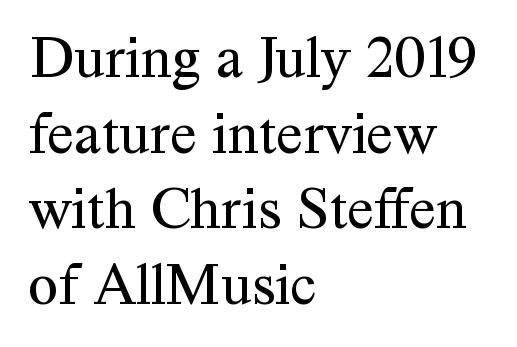
The image shows 61 px regular-weight serif type, upright; set left-aligned, line spacing 1.24x, normal letter spacing, not underlined; medium stroke contrast and a medium x-height.
